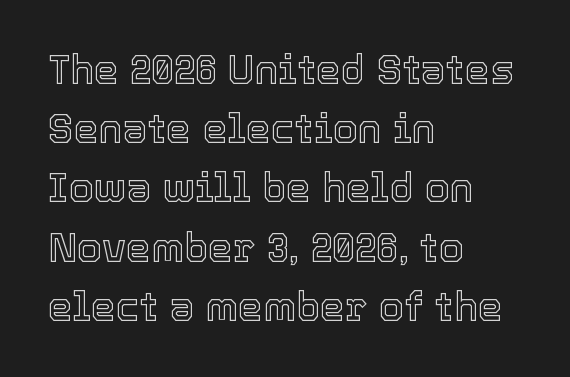
Honestly, the row spacing looks completely unremarkable. The passage shown has conventional tracking throughout. This is the regular roman posture of the typeface. The text block is weighted toward the left margin, trailing off unevenly rightward.
